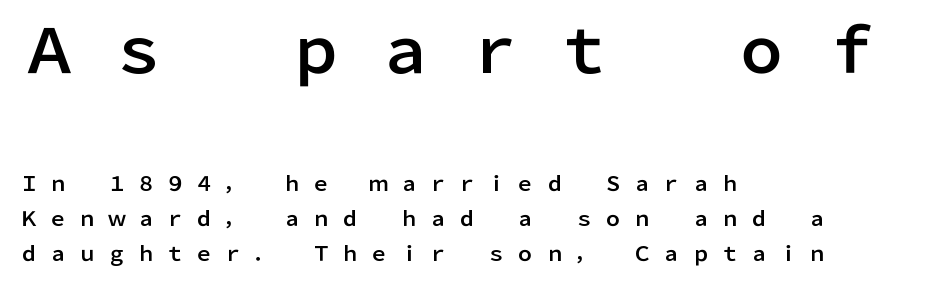
The text block is weighted toward the left margin, trailing off unevenly rightward. This layout puts the oversized block above and the modest block below. The rendering uses natural spacing where letterforms have individual widths. The type is letterspaced generously, with wide tracking. This rendering employs a face without finishing strokes, i.e., a sans-serif.
